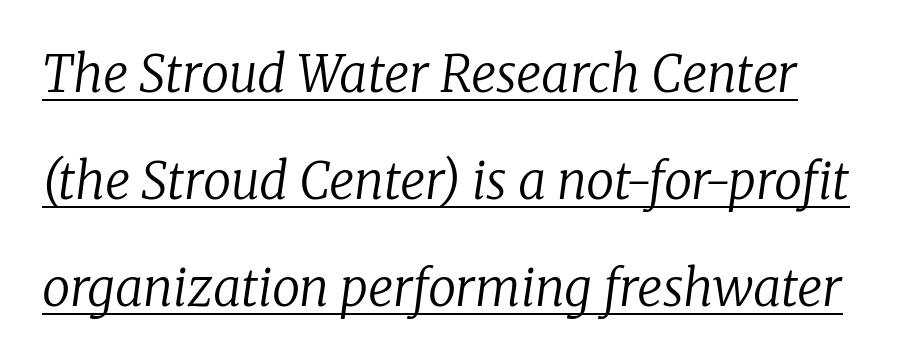
The image shows 50 px regular-weight serif type, italic (leaning right); set loose line spacing (2.14x), normal letter spacing, underlined; low stroke contrast and a medium x-height.
